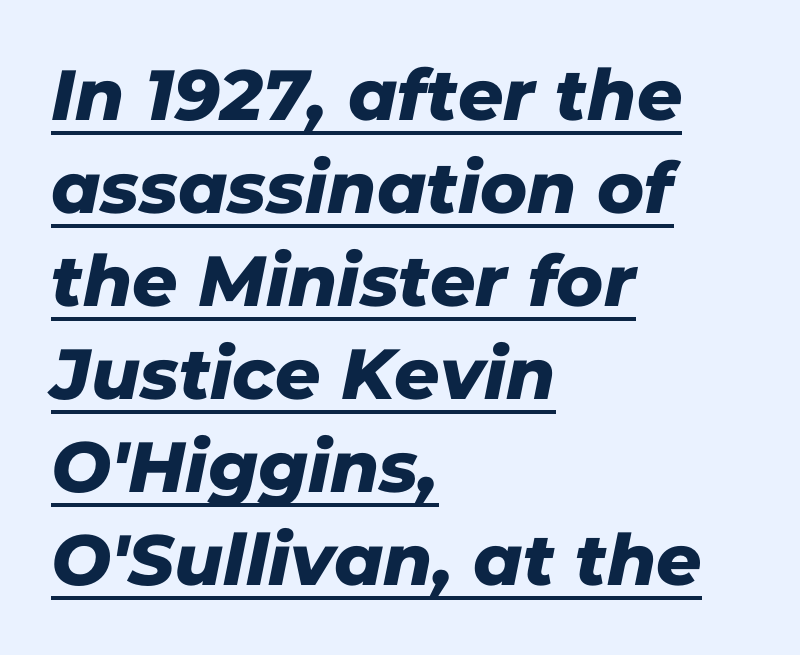
The image shows 71 px sans-serif type; set left-aligned, normal line spacing (1.31x), normal letter spacing, underlined; low stroke contrast and a medium x-height.
